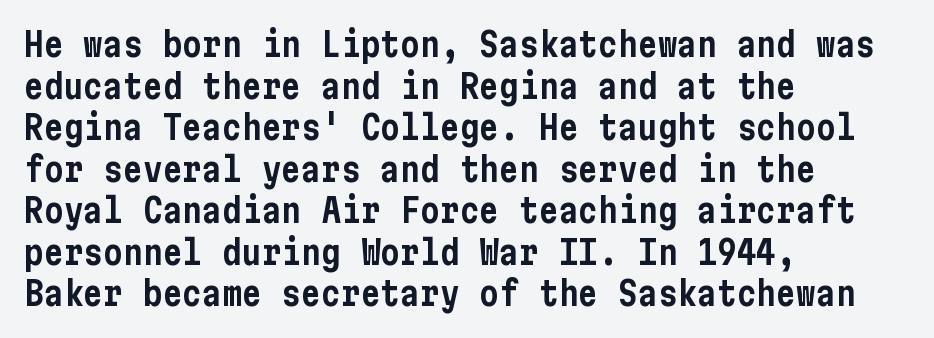
Q: Is the text italic (slanted)? A: No, it is upright.
Q: Is the typeface a serif or a sans-serif typeface? A: Sans-serif.
Q: Is the text underlined? A: No.
Q: How is the paragraph aligned? A: Left-aligned.
Q: Is the spacing between letters normal or unusually wide? A: Normal.
Q: Is the spacing between lines tight, normal or loose? A: Normal.
Q: Width (condensed, normal, or wide)? A: Condensed.
Q: Stroke contrast? A: Low.
Q: x-height? A: Medium.
